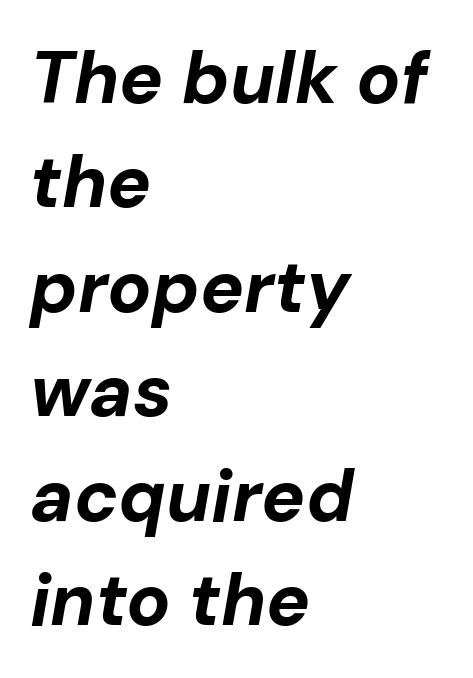
The passage shown is typed in a proportional face where columns would drift. There's an unmistakable incline to the writing here. In terms of letterspacing, this is plain default setting. On the weight axis this lands at bold, roughly 700. The rag falls on the right side of this text block.
